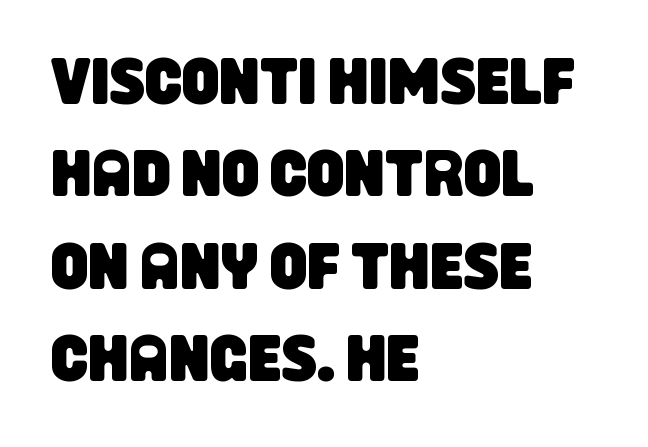
Q: Is the typeface a serif or a sans-serif typeface? A: Sans-serif.
Q: Is the text underlined? A: No.
Q: How is the paragraph aligned? A: Left-aligned.
Q: Is the spacing between letters normal or unusually wide? A: Normal.
Q: Is the spacing between lines tight, normal or loose? A: Normal.
Q: Width (condensed, normal, or wide)? A: Condensed.
Q: Stroke contrast? A: Low.
Q: x-height? A: Large.
Q: Monospaced? A: No.
